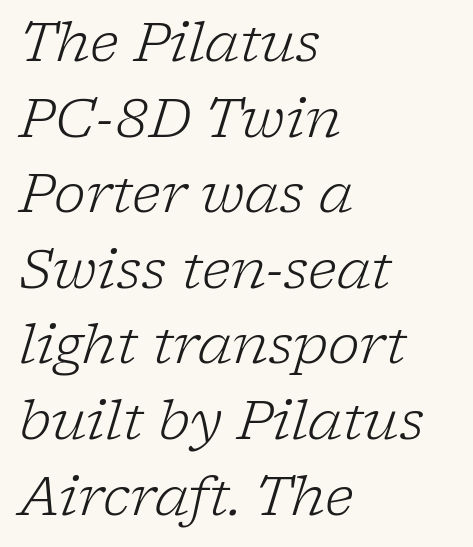
Q: Is the text bold? A: No.
Q: Is the text italic (slanted)? A: Yes, it leans right by about 17 degrees.
Q: Is the typeface a serif or a sans-serif typeface? A: Serif.
Q: Is the text underlined? A: No.
Q: How is the paragraph aligned? A: Left-aligned.
Q: Is the spacing between letters normal or unusually wide? A: Normal.
Q: Is the spacing between lines tight, normal or loose? A: Normal.
Q: Width (condensed, normal, or wide)? A: Normal.
Q: Stroke contrast? A: Low.
Q: x-height? A: Medium.
Q: Monospaced? A: No.
